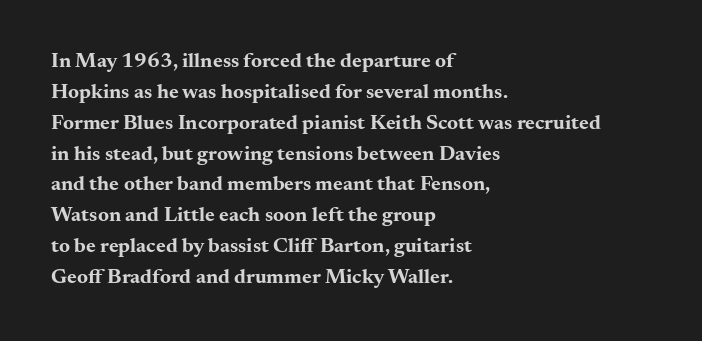
{"italic": "no", "bold": "yes", "underline": "no", "align": "left", "line_spacing": "normal", "line_spacing_ratio": 1.47, "letter_spacing": "normal", "letter_spacing_em": 0.0, "glyph_px": 21}
